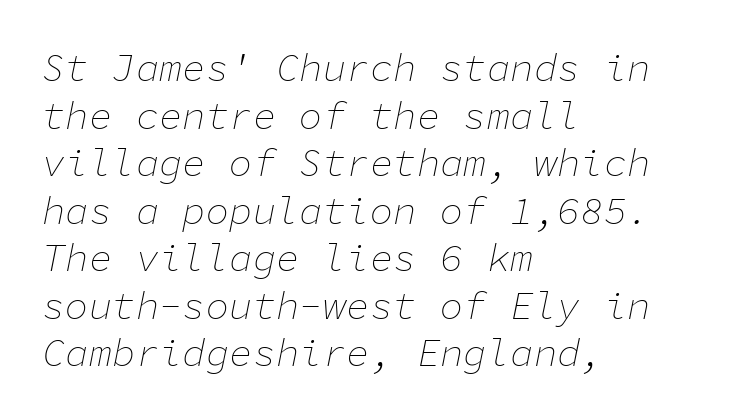
{"italic": "yes", "lean": "right", "slant_degrees": 11, "bold": "no", "weight": "thin", "width": "normal", "stroke_contrast": "low", "x_height": "medium", "monospaced": "yes", "underline": "no", "align": "left", "line_spacing_ratio": 1.22, "letter_spacing": "normal", "letter_spacing_em": 0.0, "glyph_px": 39}
